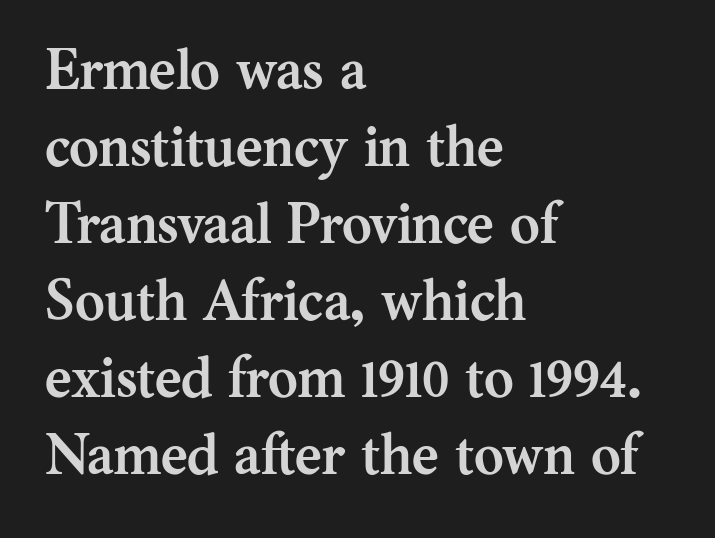
The image shows 57 px semibold serif type, upright; set left-aligned, normal line spacing (1.35x), normal letter spacing, not underlined; medium stroke contrast and a medium x-height.
